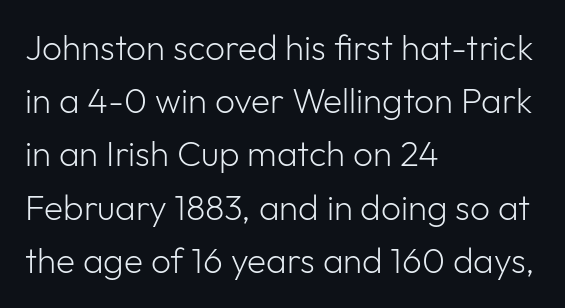
Q: Is the text bold? A: No.
Q: Is the text italic (slanted)? A: No, it is upright.
Q: Is the typeface a serif or a sans-serif typeface? A: Sans-serif.
Q: Is the text underlined? A: No.
Q: How is the paragraph aligned? A: Left-aligned.
Q: Is the spacing between letters normal or unusually wide? A: Normal.
Q: Is the spacing between lines tight, normal or loose? A: Normal.
Q: Width (condensed, normal, or wide)? A: Normal.
Q: Stroke contrast? A: Low.
Q: x-height? A: Medium.
Q: Monospaced? A: No.
